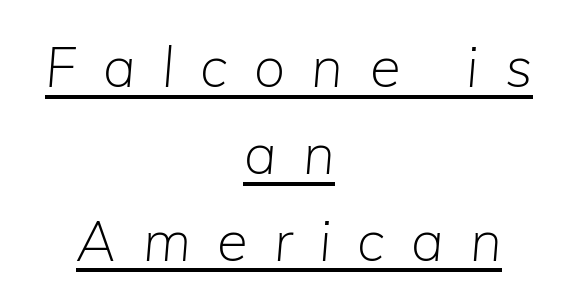
An italicized treatment has been applied to the whole sample. Proportional: the letters do not fall into vertical columns. These lines have a slow, spaced-out rhythm from letter to letter. The letters look calm and open, with moderate or lighter stems. Horizontal bands of white between lines are of average thickness.
